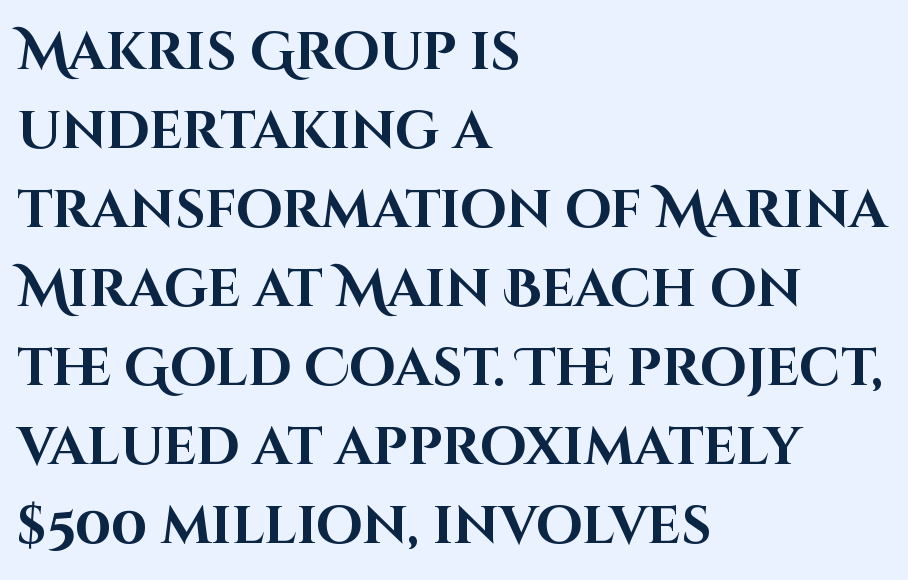
Q: Is the text bold? A: Yes.
Q: Is the text italic (slanted)? A: No, it is upright.
Q: Is the typeface a serif or a sans-serif typeface? A: Sans-serif.
Q: Is the text underlined? A: No.
Q: How is the paragraph aligned? A: Left-aligned.
Q: Is the spacing between letters normal or unusually wide? A: Normal.
Q: Is the spacing between lines tight, normal or loose? A: Normal.
Q: Width (condensed, normal, or wide)? A: Normal.
Q: Stroke contrast? A: High.
Q: x-height? A: Large.
Q: Monospaced? A: No.
